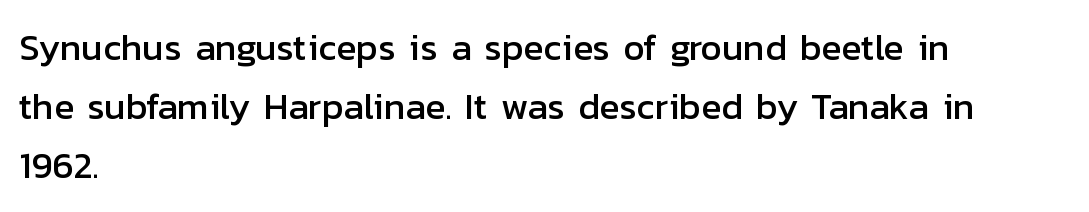
The image shows 37 px sans-serif type, upright; set left-aligned, normal line spacing (1.59x), normal letter spacing, not underlined; low stroke contrast and a medium x-height.
